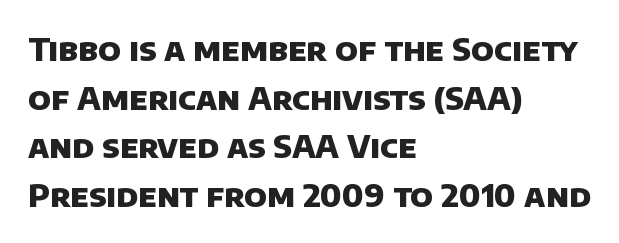
{"serif": "no", "bold": "yes", "weight": "heavy", "width": "normal", "stroke_contrast": "low", "x_height": "large", "monospaced": "no", "underline": "no", "align": "left", "line_spacing": "normal", "line_spacing_ratio": 1.52, "letter_spacing": "normal", "letter_spacing_em": 0.0, "glyph_px": 32}
